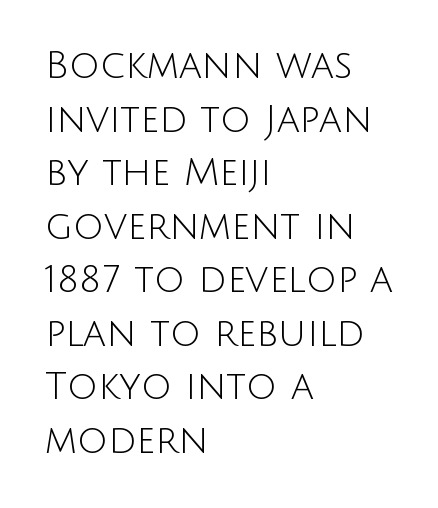
{"serif": "no", "italic": "no", "bold": "no", "weight": "light", "width": "normal", "stroke_contrast": "low", "x_height": "large", "monospaced": "no", "underline": "no", "align": "left", "line_spacing": "normal", "line_spacing_ratio": 1.41, "letter_spacing": "normal", "letter_spacing_em": 0.0, "glyph_px": 38}
